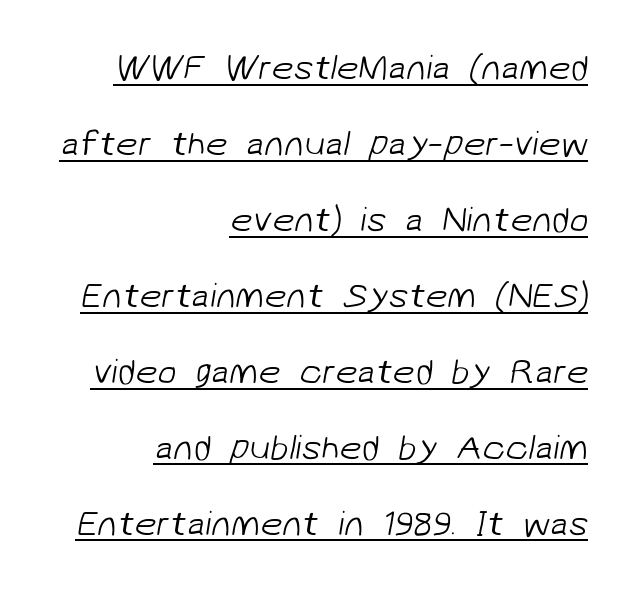
Q: Is the text bold? A: No.
Q: Is the typeface a serif or a sans-serif typeface? A: Sans-serif.
Q: Is the text underlined? A: Yes.
Q: How is the paragraph aligned? A: Right-aligned.
Q: Is the spacing between letters normal or unusually wide? A: Normal.
Q: Is the spacing between lines tight, normal or loose? A: Loose.
Q: Width (condensed, normal, or wide)? A: Normal.
Q: Stroke contrast? A: Low.
Q: x-height? A: Medium.
Q: Monospaced? A: No.
